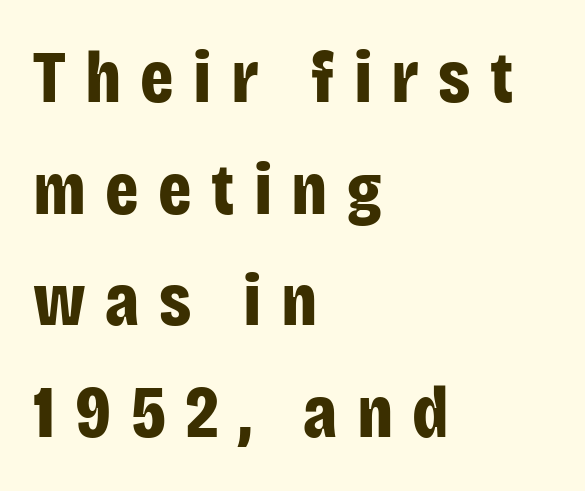
{"serif": "no", "italic": "no", "bold": "yes", "weight": "bold", "width": "condensed", "stroke_contrast": "low", "x_height": "large", "monospaced": "no", "underline": "no", "align": "left", "line_spacing": "normal", "line_spacing_ratio": 1.51, "letter_spacing": "wide", "letter_spacing_em": 0.26, "glyph_px": 74}
